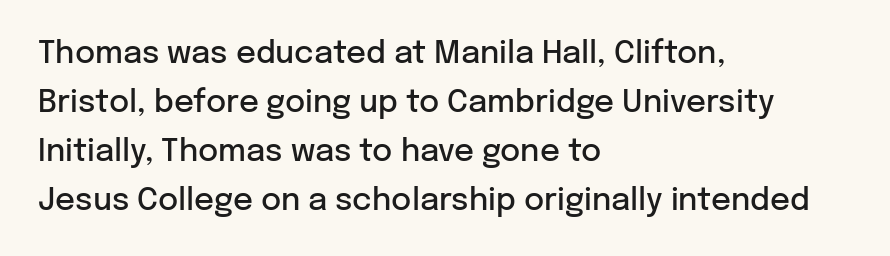
The image shows 31 px semibold sans-serif type, upright; set left-aligned, normal line spacing (1.58x), normal letter spacing, not underlined; low stroke contrast and a medium x-height.
